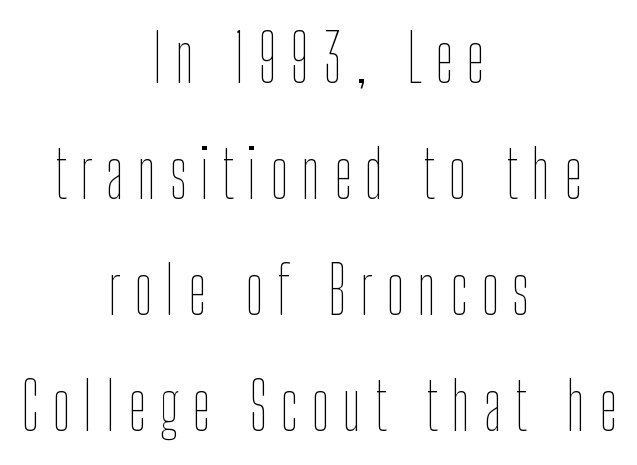
Q: Is the text bold? A: No.
Q: Is the text italic (slanted)? A: No, it is upright.
Q: Is the text underlined? A: No.
Q: How is the paragraph aligned? A: Centered.
Q: Is the spacing between letters normal or unusually wide? A: Unusually wide.
Q: Width (condensed, normal, or wide)? A: Condensed.
Q: Stroke contrast? A: Low.
Q: x-height? A: Medium.
Q: Monospaced? A: No.
